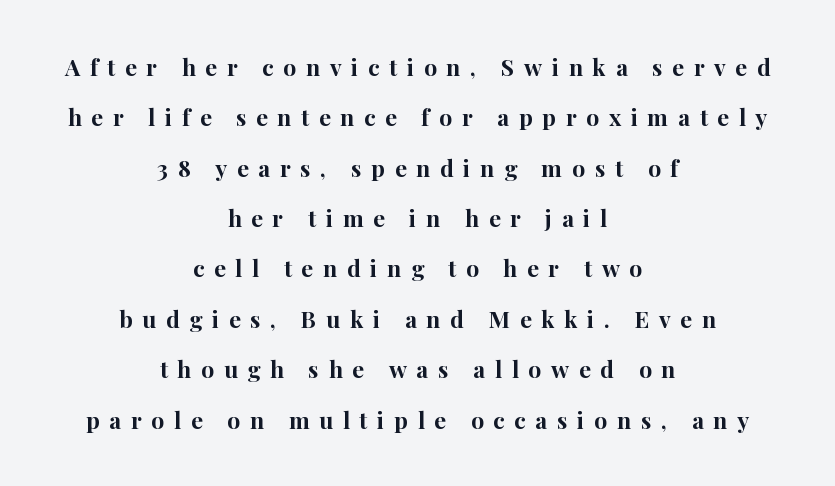
The image shows 23 px bold type, upright; set centered, loose line spacing (2.19x), unusually wide letter spacing (+0.42 em), not underlined.
